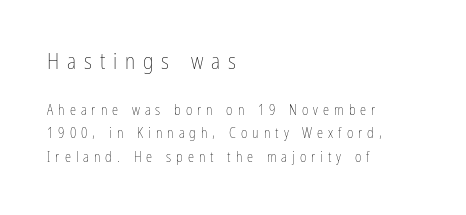
Q: Is the text bold? A: No.
Q: Is the text italic (slanted)? A: No, it is upright.
Q: Is the text underlined? A: No.
Q: How is the paragraph aligned? A: Left-aligned.
Q: Is the spacing between letters normal or unusually wide? A: Unusually wide.
Q: Is the spacing between lines tight, normal or loose? A: Normal.
Q: Which block of text is set in a larger size, the first (top) or the second (bottom)? A: The first (top) one.
